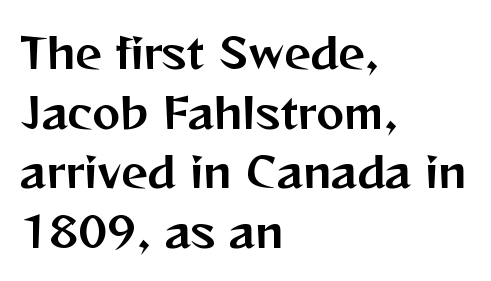
The image shows 42 px sans-serif type, upright; set left-aligned, normal line spacing (1.42x), normal letter spacing, not underlined; medium stroke contrast and a medium x-height.
